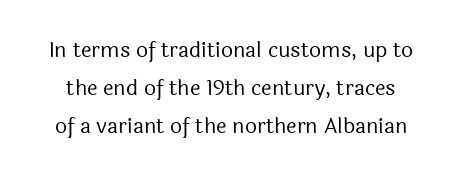
Bare-footed words on every line. The cut favours lightness, reaching ordinary text weight at its darkest. Tall strokes in this sample are plumb rather than angled. The passage shown has conventional tracking throughout.
